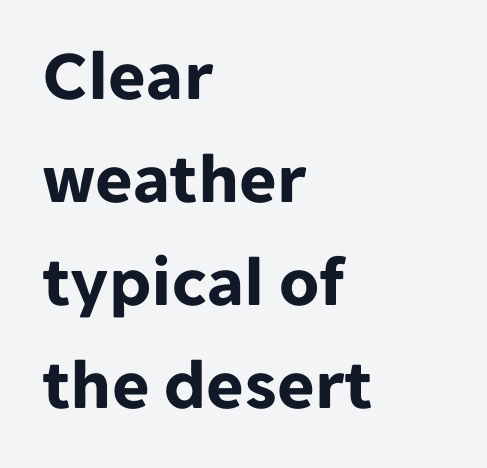
Q: Is the text bold? A: Yes.
Q: Is the text italic (slanted)? A: No, it is upright.
Q: Is the typeface a serif or a sans-serif typeface? A: Sans-serif.
Q: Is the text underlined? A: No.
Q: How is the paragraph aligned? A: Left-aligned.
Q: Is the spacing between letters normal or unusually wide? A: Normal.
Q: Is the spacing between lines tight, normal or loose? A: Normal.
Q: Width (condensed, normal, or wide)? A: Normal.
Q: Stroke contrast? A: Low.
Q: x-height? A: Medium.
Q: Monospaced? A: No.
